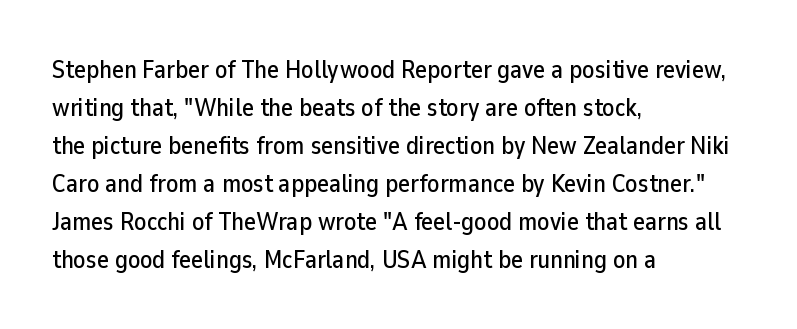
The image shows 25 px text type, upright; set left-aligned, normal line spacing (1.52x), normal letter spacing, not underlined.
